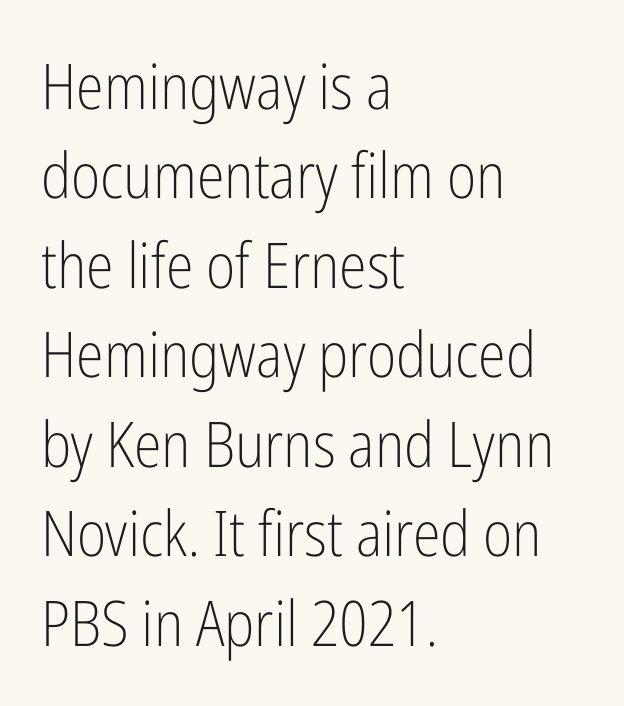
Q: Is the text bold? A: No.
Q: Is the text italic (slanted)? A: No, it is upright.
Q: Is the typeface a serif or a sans-serif typeface? A: Sans-serif.
Q: Is the text underlined? A: No.
Q: How is the paragraph aligned? A: Left-aligned.
Q: Is the spacing between letters normal or unusually wide? A: Normal.
Q: Is the spacing between lines tight, normal or loose? A: Normal.
Q: Width (condensed, normal, or wide)? A: Condensed.
Q: Stroke contrast? A: Low.
Q: x-height? A: Medium.
Q: Monospaced? A: No.
